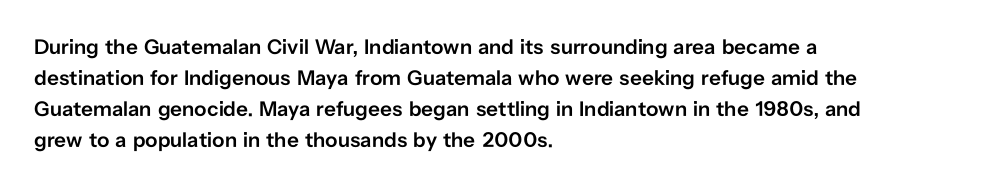
The lines are quadded left. No word sits above an underline. A typesetter would mark this as roman, not italic. Observe the ordinary spacing: letters are neighbours, not strangers.
